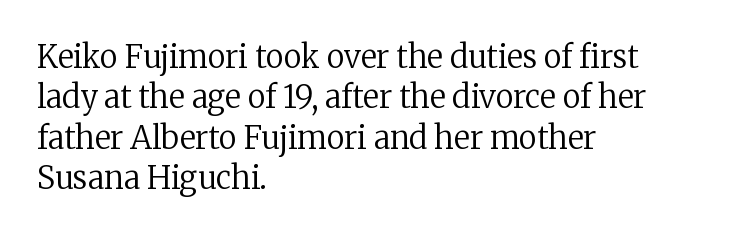
{"serif": "yes", "italic": "no", "bold": "no", "weight": "regular", "width": "normal", "stroke_contrast": "low", "x_height": "medium", "monospaced": "no", "underline": "no", "align": "left", "line_spacing": "normal", "line_spacing_ratio": 1.3, "letter_spacing": "normal", "letter_spacing_em": 0.0, "glyph_px": 31}
